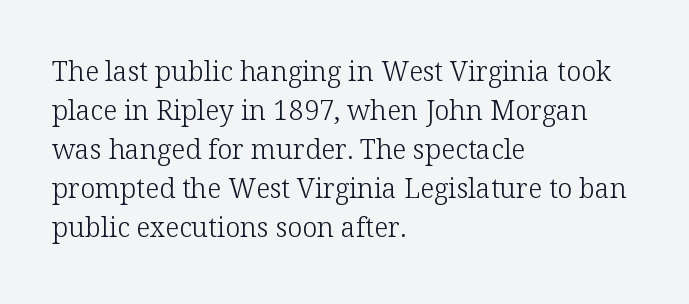
{"italic": "no", "bold": "no", "underline": "no", "align": "left", "line_spacing": "normal", "line_spacing_ratio": 1.44, "letter_spacing": "normal", "letter_spacing_em": 0.0, "glyph_px": 27}
